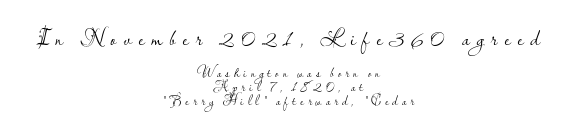
The emphasis by scale lands on block number one, above. Line spacing here is tight. One-word summary of the alignment: center. The horizontal fit of the characters is loose and conspicuously gappy. No word sits above an underline.
